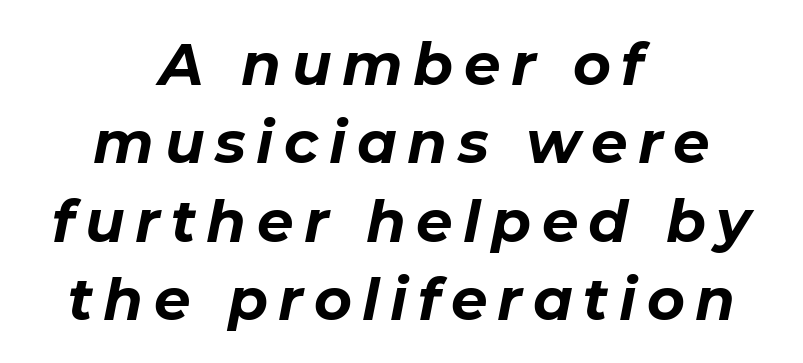
Q: Is the text bold? A: Yes.
Q: Is the text italic (slanted)? A: Yes, it leans right by about 11 degrees.
Q: Is the text underlined? A: No.
Q: How is the paragraph aligned? A: Centered.
Q: Is the spacing between lines tight, normal or loose? A: Normal.
Q: Width (condensed, normal, or wide)? A: Normal.
Q: Stroke contrast? A: Low.
Q: x-height? A: Medium.
Q: Monospaced? A: No.
